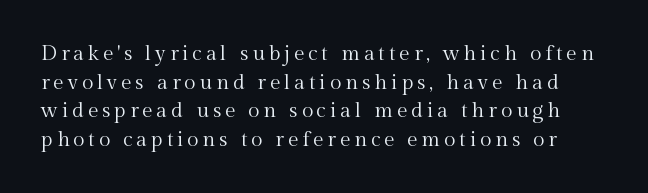
{"italic": "no", "bold": "no", "underline": "no", "line_spacing": "normal", "line_spacing_ratio": 1.36, "glyph_px": 21}
